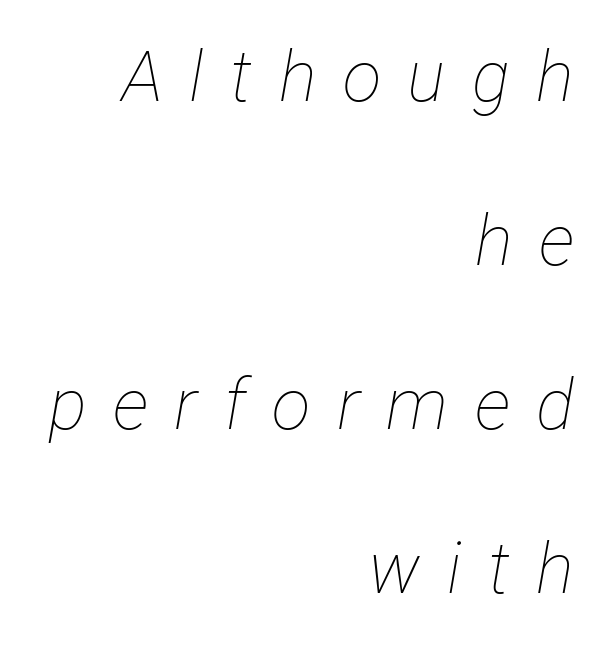
Q: Is the text bold? A: No.
Q: Is the text italic (slanted)? A: Yes, it leans right by about 12 degrees.
Q: Is the text underlined? A: No.
Q: How is the paragraph aligned? A: Right-aligned.
Q: Is the spacing between letters normal or unusually wide? A: Unusually wide.
Q: Is the spacing between lines tight, normal or loose? A: Loose.
Q: Width (condensed, normal, or wide)? A: Condensed.
Q: Stroke contrast? A: Low.
Q: x-height? A: Medium.
Q: Monospaced? A: No.
